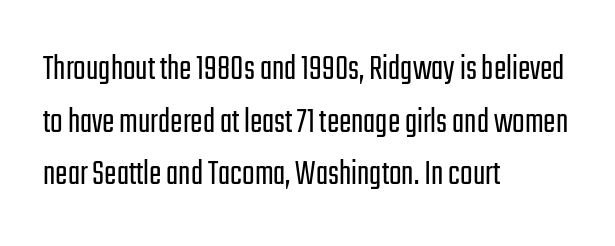
Each line starts at the same left margin while the right side varies. The words here are not underlined. When letters stand straight like this, we call the style roman or upright. You can tell from the bare stems that sans-serif type was used. Bold? No — there's no thickening of the strokes. Default kerning and tracking; the words read as compact shapes.
